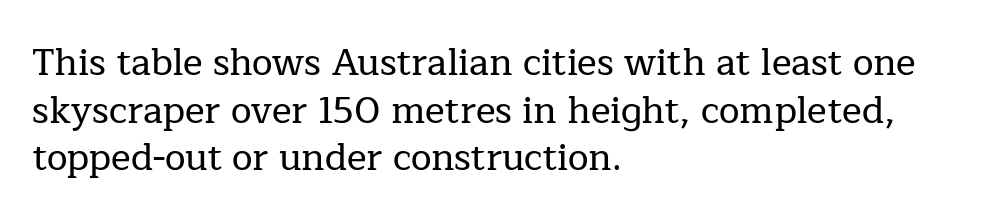
The image shows 37 px serif type, upright; set left-aligned, normal line spacing (1.29x), normal letter spacing, not underlined; low stroke contrast and a medium x-height.
